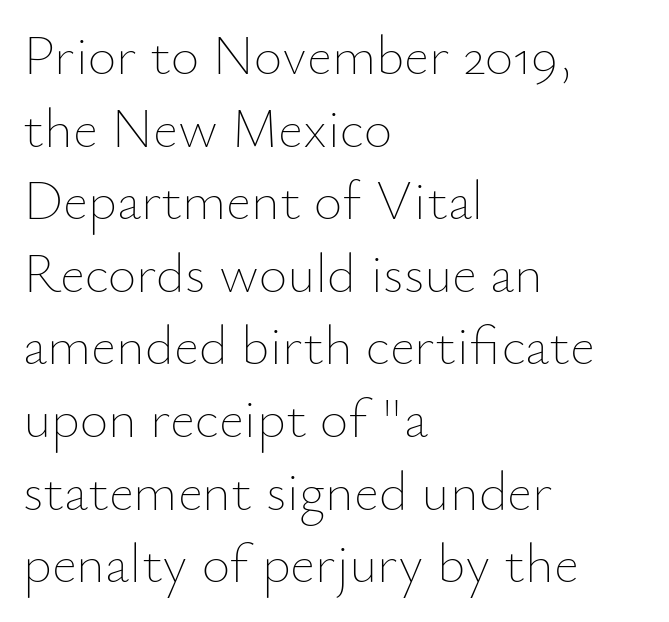
The image shows 55 px thin type, upright; set left-aligned, normal line spacing (1.32x), normal letter spacing, not underlined; low stroke contrast and a small x-height.
